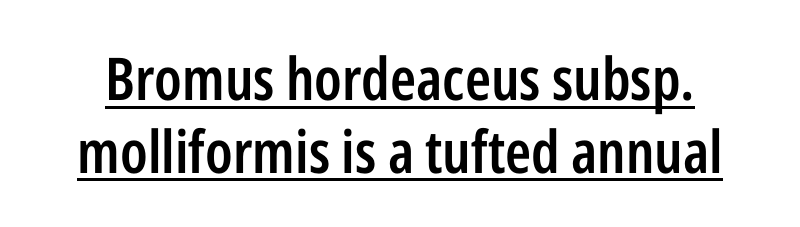
The image shows 59 px semibold, condensed sans-serif type, upright; set line spacing 1.23x, normal letter spacing, underlined; low stroke contrast and a medium x-height.
